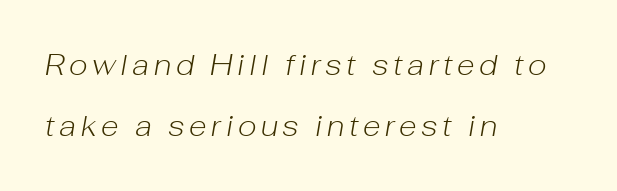
The image shows 29 px light type, italic (leaning right); set left-aligned, loose line spacing (2.11x), not underlined; low stroke contrast and a medium x-height.
